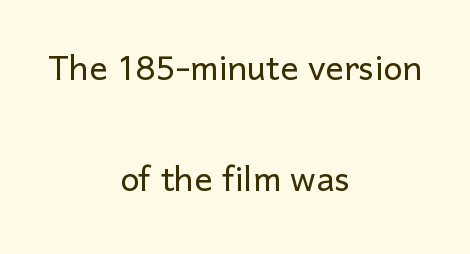
Q: Is the text bold? A: No.
Q: Is the text italic (slanted)? A: No, it is upright.
Q: Is the typeface a serif or a sans-serif typeface? A: Sans-serif.
Q: Is the text underlined? A: No.
Q: How is the paragraph aligned? A: Centered.
Q: Is the spacing between letters normal or unusually wide? A: Normal.
Q: Is the spacing between lines tight, normal or loose? A: Loose.
Q: Width (condensed, normal, or wide)? A: Normal.
Q: Stroke contrast? A: Low.
Q: x-height? A: Medium.
Q: Monospaced? A: No.
